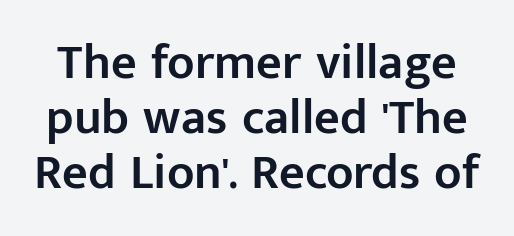
{"serif": "no", "italic": "no", "bold": "semi", "weight": "semibold", "width": "normal", "stroke_contrast": "low", "x_height": "medium", "monospaced": "no", "underline": "no", "line_spacing": "tight", "line_spacing_ratio": 1.1, "letter_spacing": "normal", "letter_spacing_em": 0.0, "glyph_px": 50}
